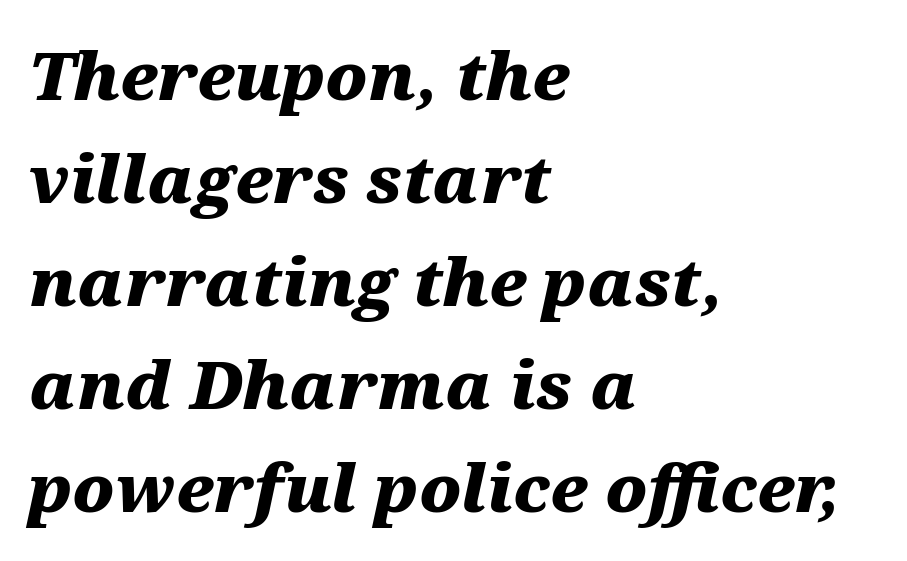
The image shows 66 px heavy, wide type, italic (leaning right); set left-aligned, normal line spacing (1.56x), normal letter spacing, not underlined; medium stroke contrast and a medium x-height.
